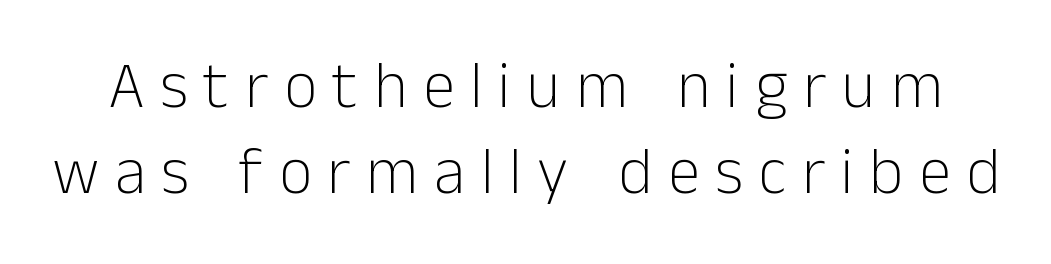
Decoration check: the copy has no underline. Do the characters align in a grid? No, the font is proportional. If you measured baseline to baseline, you'd find a middling distance. Look at the bottom of the vertical strokes: they stop flat, with no serifs.
